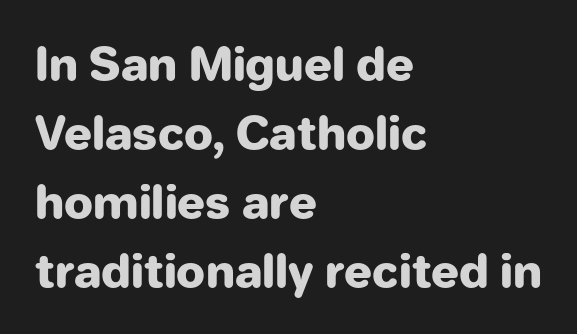
{"serif": "no", "italic": "no", "bold": "yes", "weight": "heavy", "width": "normal", "stroke_contrast": "low", "x_height": "medium", "monospaced": "no", "underline": "no", "align": "left", "line_spacing": "normal", "line_spacing_ratio": 1.5, "letter_spacing": "normal", "letter_spacing_em": 0.0, "glyph_px": 46}
